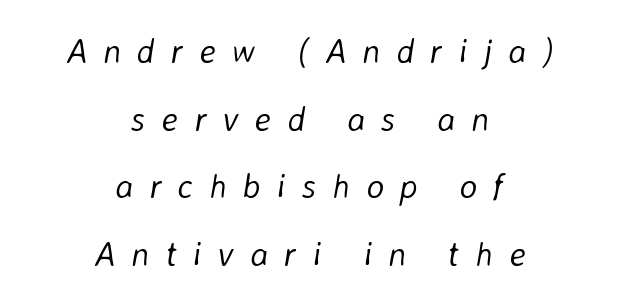
{"italic": "yes", "lean": "right", "slant_degrees": 8, "bold": "no", "weight": "light", "width": "normal", "stroke_contrast": "low", "x_height": "medium", "monospaced": "no", "underline": "no", "align": "center", "line_spacing": "loose", "line_spacing_ratio": 1.99, "letter_spacing": "wide", "letter_spacing_em": 0.47, "glyph_px": 34}
